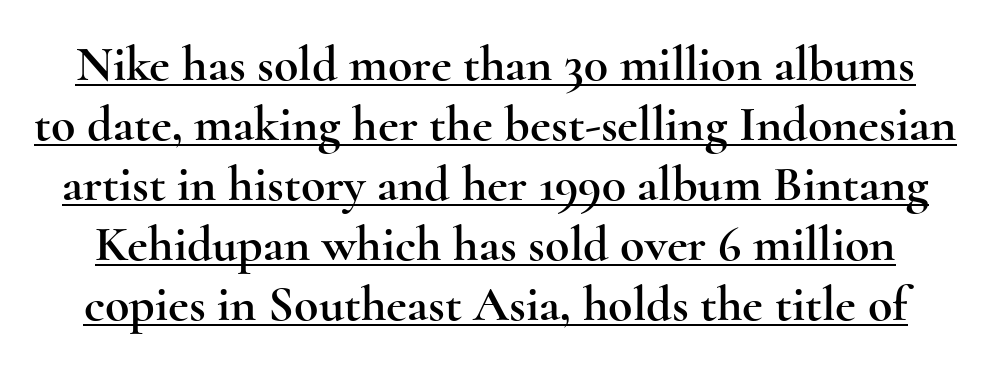
The line texture is even and compact thanks to regular tracking. A serif font was chosen for this passage. Decoration check: the copy is underlined. Note the varied advance widths — an 'i' is clearly narrower than an 'm'. The specimen reads as upright at a glance.
